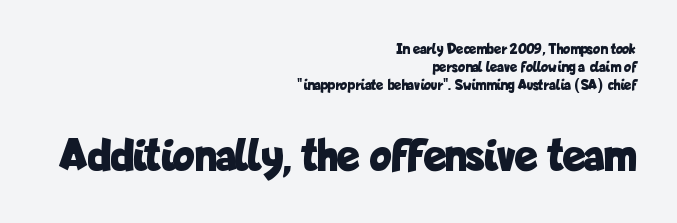
{"serif": "no", "italic": "no", "bold": "yes", "weight": "bold", "width": "condensed", "stroke_contrast": "low", "x_height": "medium", "monospaced": "no", "underline": "no", "align": "right", "line_spacing_ratio": 1.21, "letter_spacing": "normal", "letter_spacing_em": 0.0, "larger_block": "second", "size_ratio": 3.07, "glyph_px": 46}
